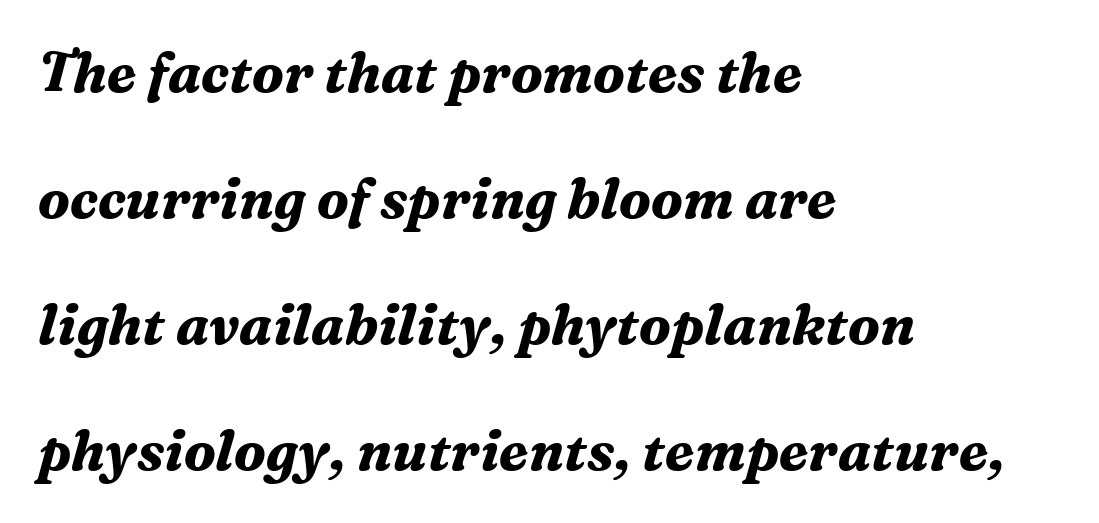
{"serif": "yes", "italic": "yes", "lean": "right", "slant_degrees": 16, "bold": "yes", "weight": "bold", "width": "normal", "stroke_contrast": "medium", "x_height": "medium", "monospaced": "no", "underline": "no", "align": "left", "line_spacing": "loose", "line_spacing_ratio": 2.29, "letter_spacing": "normal", "letter_spacing_em": 0.0, "glyph_px": 55}
